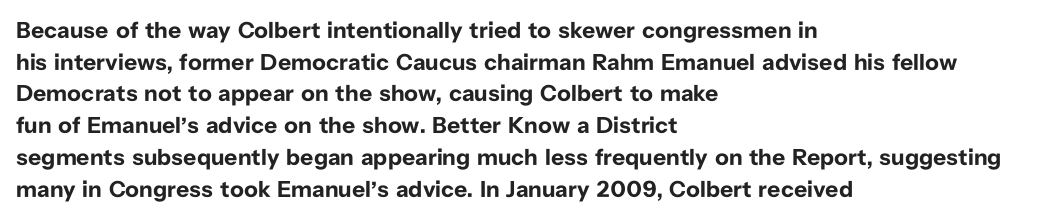
The lines are quadded left. Regular leading. Nothing unusual about the tracking: characters are spaced as the font intends. The font is running at its bold setting. Tall strokes in this sample are plumb rather than angled.
